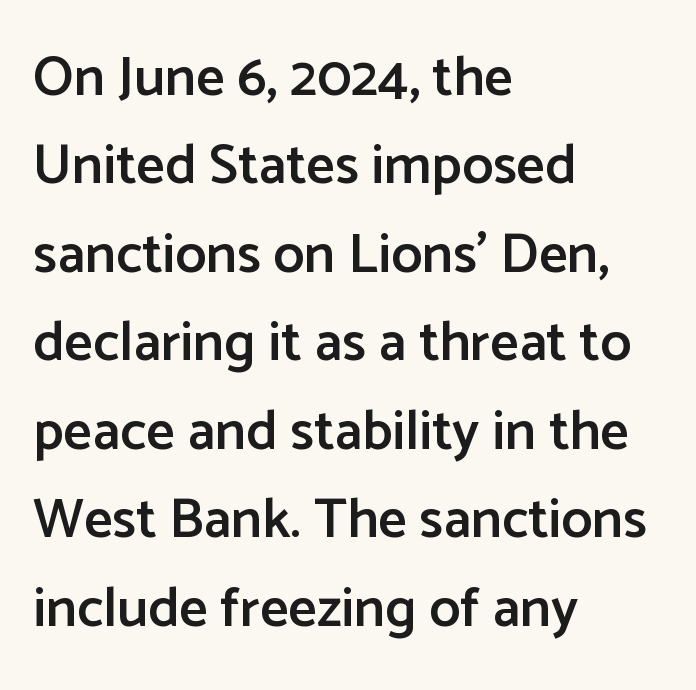
Classification — sans serif. Posture: upright roman. The letterforms sit shoulder to shoulder at normal distance. Varying glyph widths throughout — classic text-font behaviour. Short and long lines alike share a common starting point at left. Nobody drew a line under any word here.
